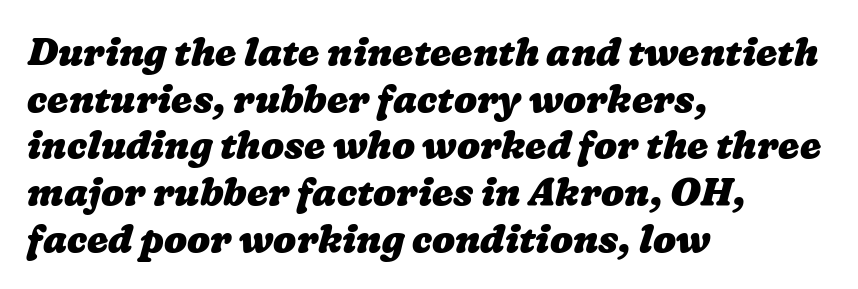
Q: Is the text bold? A: Yes.
Q: Is the text underlined? A: No.
Q: How is the paragraph aligned? A: Left-aligned.
Q: Is the spacing between letters normal or unusually wide? A: Normal.
Q: Width (condensed, normal, or wide)? A: Wide.
Q: Stroke contrast? A: Low.
Q: x-height? A: Medium.
Q: Monospaced? A: No.
